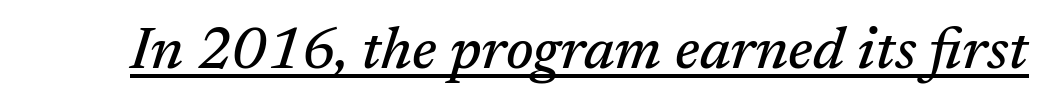
Q: Is the text italic (slanted)? A: Yes, it leans right by about 17 degrees.
Q: Is the typeface a serif or a sans-serif typeface? A: Serif.
Q: Is the text underlined? A: Yes.
Q: Is the spacing between letters normal or unusually wide? A: Normal.
Q: Width (condensed, normal, or wide)? A: Normal.
Q: Stroke contrast? A: Medium.
Q: x-height? A: Medium.
Q: Monospaced? A: No.
